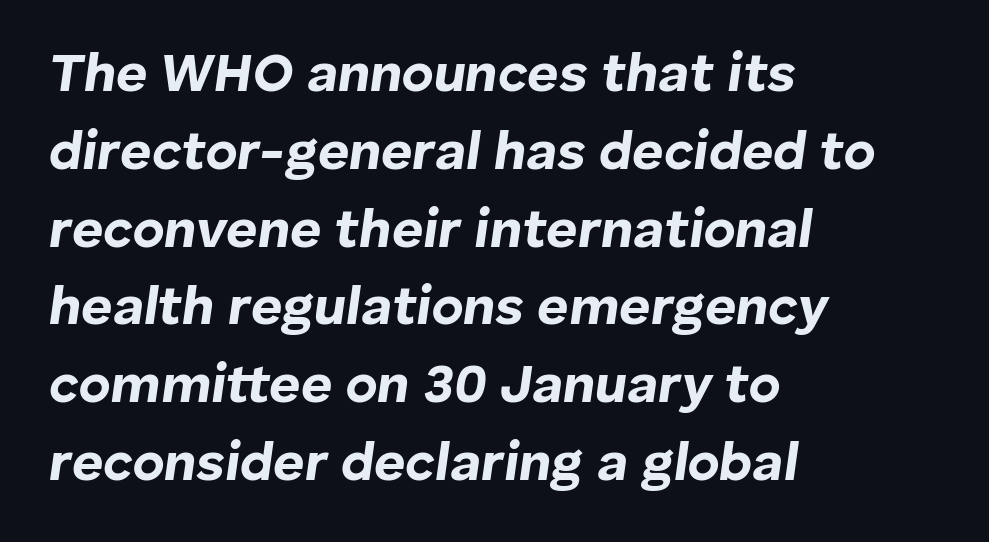
{"italic": "yes", "lean": "right", "slant_degrees": 8, "bold": "yes", "weight": "bold", "width": "normal", "stroke_contrast": "low", "x_height": "medium", "monospaced": "no", "underline": "no", "align": "left", "line_spacing": "normal", "line_spacing_ratio": 1.44, "letter_spacing": "normal", "letter_spacing_em": 0.0, "glyph_px": 54}
